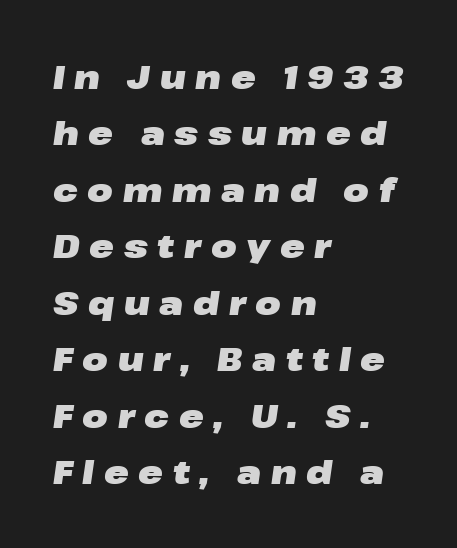
Q: Is the text bold? A: Yes.
Q: Is the text italic (slanted)? A: Yes, it leans right by about 8 degrees.
Q: Is the text underlined? A: No.
Q: How is the paragraph aligned? A: Left-aligned.
Q: Is the spacing between letters normal or unusually wide? A: Unusually wide.
Q: Width (condensed, normal, or wide)? A: Wide.
Q: Stroke contrast? A: Low.
Q: x-height? A: Medium.
Q: Monospaced? A: No.
